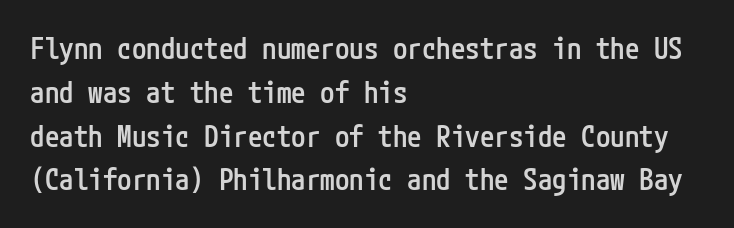
This rendering features lettering with no underline. Leading matches the norm, producing a regular column. The glyphs have the mass of a demibold cut, below bold. The type is set solid horizontally, with unmodified tracking.
